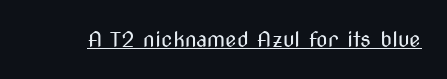
The image shows 21 px text type, upright; set normal letter spacing, underlined.
